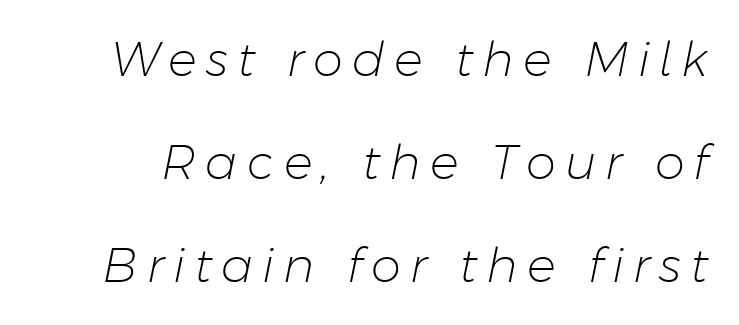
Spacing verdict: proportional, widths tailored to each character. Reading down the column, the eye jumps a long way to each next line. Yep, that's italic — everything's leaning. Stem width sits at or under what a default text font uses.
